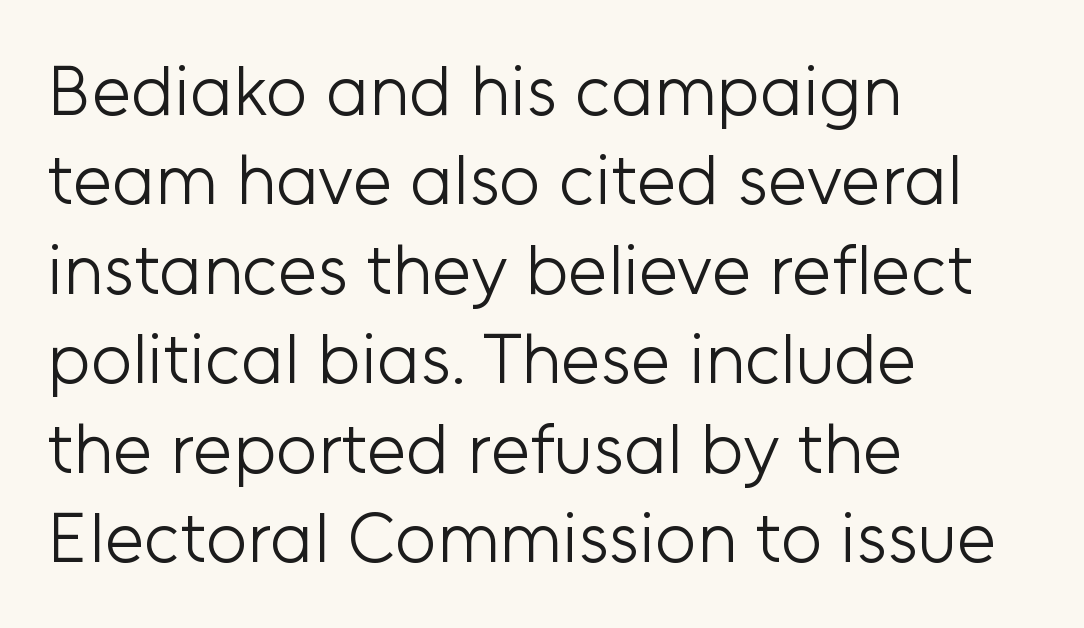
{"serif": "no", "italic": "no", "bold": "no", "weight": "light", "width": "normal", "stroke_contrast": "low", "x_height": "medium", "monospaced": "no", "underline": "no", "align": "left", "line_spacing": "normal", "line_spacing_ratio": 1.26, "letter_spacing": "normal", "letter_spacing_em": 0.0, "glyph_px": 71}
